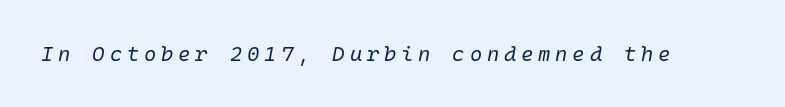
Q: Is the text bold? A: No.
Q: Is the text italic (slanted)? A: Yes, it leans right by about 10 degrees.
Q: Is the text underlined? A: No.
Q: Is the spacing between letters normal or unusually wide? A: Unusually wide.
